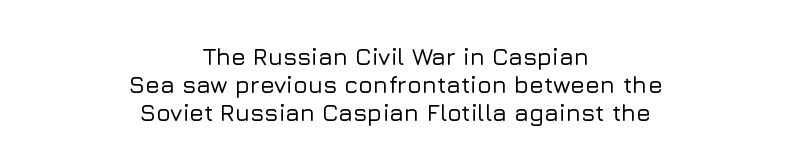
The image shows 24 px text type, upright; set centered, line spacing 1.16x, normal letter spacing, not underlined.
